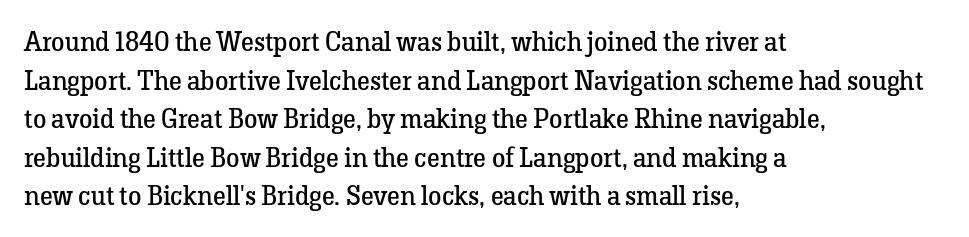
Q: Is the text bold? A: No.
Q: Is the text italic (slanted)? A: No, it is upright.
Q: Is the text underlined? A: No.
Q: How is the paragraph aligned? A: Left-aligned.
Q: Is the spacing between letters normal or unusually wide? A: Normal.
Q: Is the spacing between lines tight, normal or loose? A: Normal.
